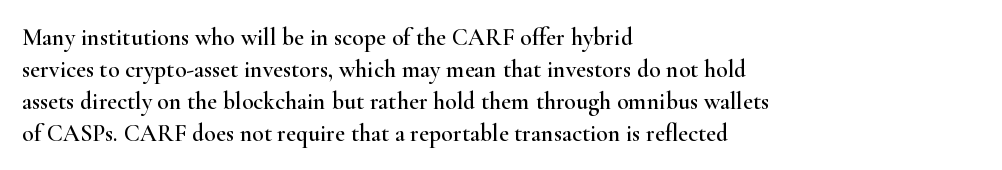
No italicization has been applied; the sample stays upright. The vertical gap from one line to the next is medium. Standard letterfit; no display-style spreading of the glyphs. The passage is arranged the way most books set body copy — flush left. Rule under the text: the space is simply empty.
